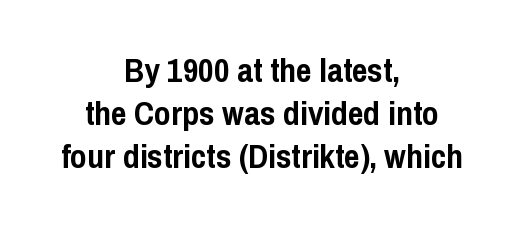
{"serif": "no", "italic": "no", "bold": "yes", "weight": "semibold", "width": "condensed", "stroke_contrast": "low", "x_height": "medium", "monospaced": "no", "underline": "no", "align": "center", "line_spacing": "normal", "line_spacing_ratio": 1.27, "letter_spacing": "normal", "letter_spacing_em": 0.0, "glyph_px": 34}
